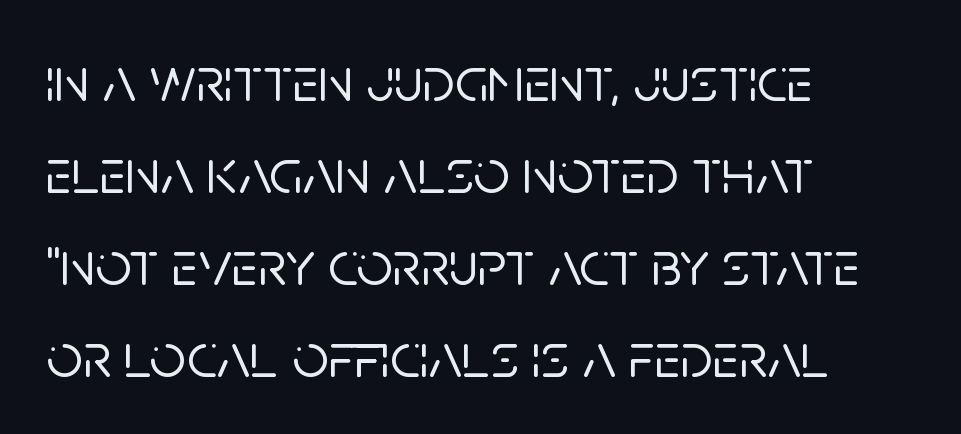
Q: Is the text italic (slanted)? A: No, it is upright.
Q: Is the typeface a serif or a sans-serif typeface? A: Sans-serif.
Q: Is the text underlined? A: No.
Q: How is the paragraph aligned? A: Left-aligned.
Q: Is the spacing between letters normal or unusually wide? A: Normal.
Q: Is the spacing between lines tight, normal or loose? A: Normal.
Q: Width (condensed, normal, or wide)? A: Normal.
Q: Stroke contrast? A: Low.
Q: x-height? A: Large.
Q: Monospaced? A: No.
